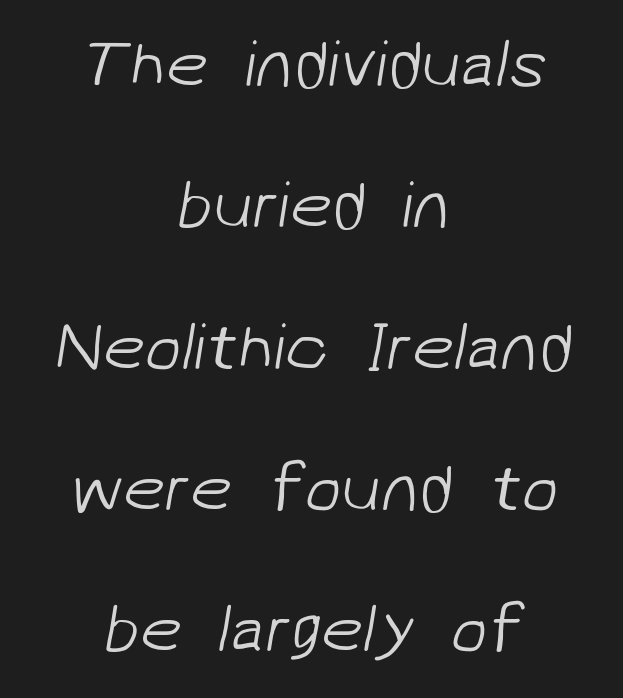
The image shows 67 px light sans-serif type; set centered, loose line spacing (2.11x), normal letter spacing, not underlined; low stroke contrast and a medium x-height.
